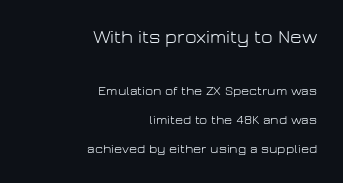
The image shows 20 px text type, upright; set right-aligned, loose line spacing (2.06x), normal letter spacing, not underlined; the first (top) block is 1.43x larger.
